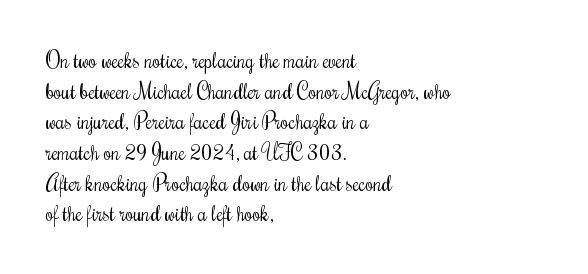
The strip under each line holds only bare page. The lines in this sample share a left origin and differ only in where they stop. The block of text has a typical density, with ordinary space between rows. A typesetter would call this zero additional tracking. Each stroke keeps to a modest, everyday thickness or less.
